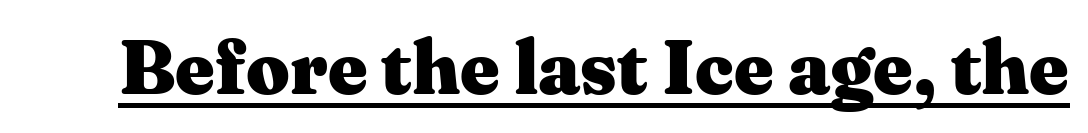
{"serif": "yes", "italic": "no", "bold": "yes", "weight": "heavy", "width": "wide", "stroke_contrast": "medium", "x_height": "medium", "monospaced": "no", "underline": "yes", "letter_spacing": "normal", "letter_spacing_em": 0.0, "glyph_px": 76}
